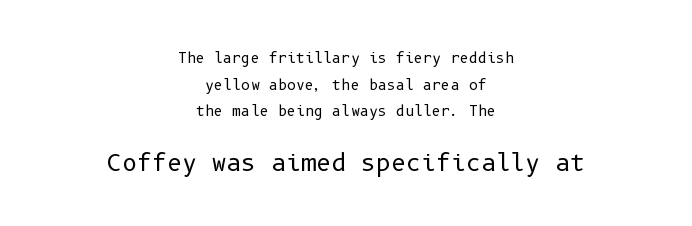
This rendering uses center alignment, leaving both contours irregular but symmetric. A typesetter would mark this as roman, not italic. Between these two stacked blocks, the lower one wins on size. These lines keep a tight, regular rhythm from letter to letter. The strip under each line holds only bare page. Widely set lines give the paragraph a tall, airy silhouette.
